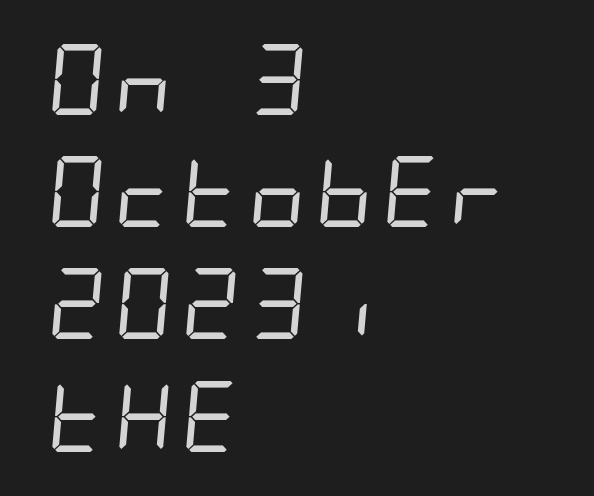
{"serif": "no", "bold": "no", "weight": "regular", "width": "condensed", "stroke_contrast": "low", "x_height": "large", "underline": "no", "align": "left", "line_spacing": "normal", "line_spacing_ratio": 1.58, "letter_spacing": "normal", "letter_spacing_em": 0.0, "glyph_px": 71}
